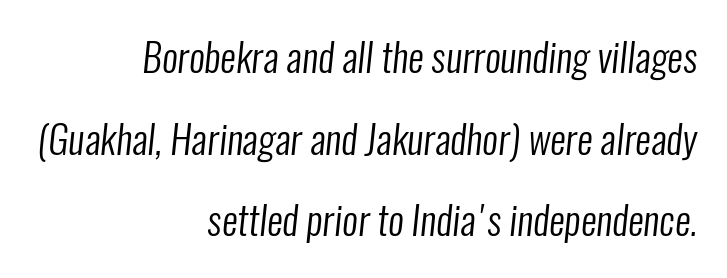
{"serif": "no", "bold": "no", "weight": "regular", "width": "condensed", "stroke_contrast": "low", "x_height": "medium", "monospaced": "no", "underline": "no", "align": "right", "line_spacing": "loose", "line_spacing_ratio": 2.09, "letter_spacing": "normal", "letter_spacing_em": 0.0, "glyph_px": 39}
